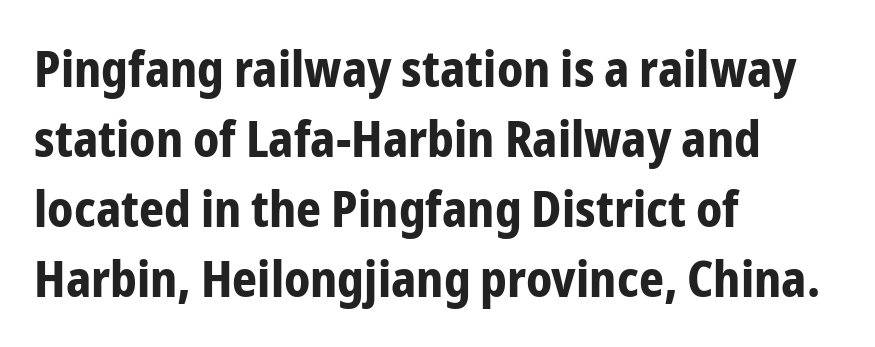
Q: Is the text bold? A: Yes.
Q: Is the text italic (slanted)? A: No, it is upright.
Q: Is the typeface a serif or a sans-serif typeface? A: Sans-serif.
Q: Is the text underlined? A: No.
Q: How is the paragraph aligned? A: Left-aligned.
Q: Is the spacing between letters normal or unusually wide? A: Normal.
Q: Is the spacing between lines tight, normal or loose? A: Normal.
Q: Width (condensed, normal, or wide)? A: Condensed.
Q: Stroke contrast? A: Low.
Q: x-height? A: Medium.
Q: Monospaced? A: No.
